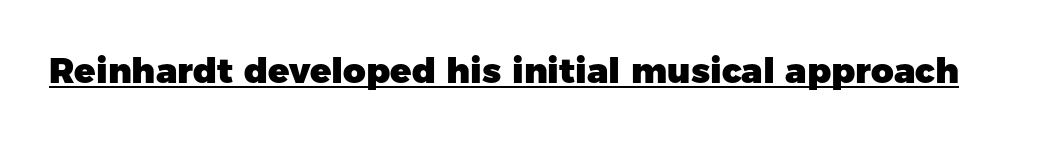
The image shows 35 px heavy sans-serif type, upright; set normal letter spacing, underlined; low stroke contrast and a medium x-height.
